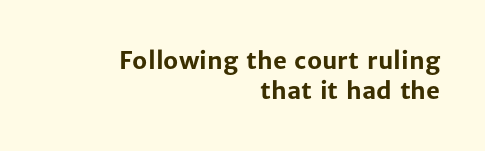
Glyph-to-glyph distance matches everyday printed text. The gap between lines stays unmarked. Summary of weight: heavy, a full bold. Casual observation: everything's shoved over to the right.
